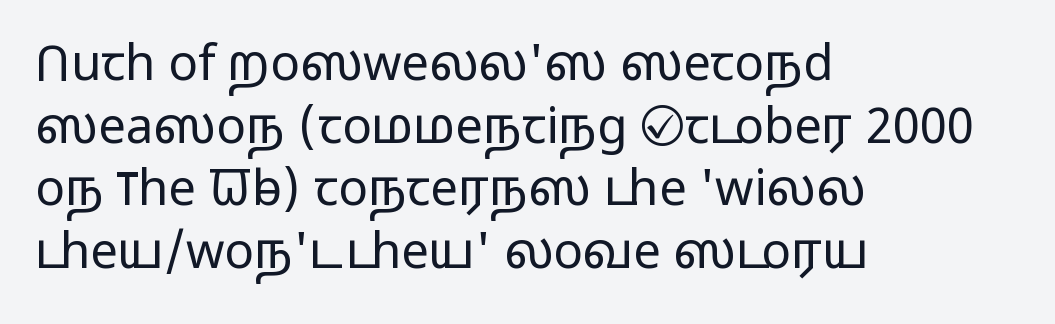
Note the varied advance widths — an 'i' is clearly narrower than an 'm'. The tracking reads as untouched default to a designer's eye. Any mark beneath the type? The region is blank. Typeset ragged right — the left edge is the straight one. The typesetting does not lean heavy: it is not bold.
